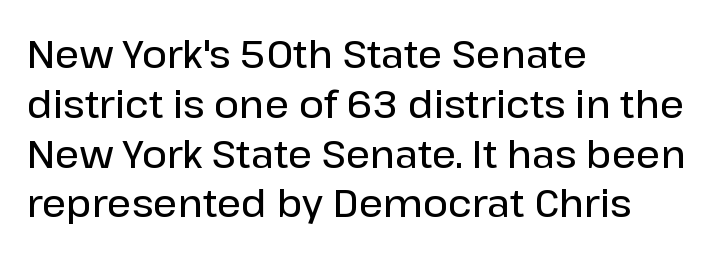
The image shows 38 px semibold sans-serif type, upright; set left-aligned, normal line spacing (1.31x), normal letter spacing, not underlined; low stroke contrast and a medium x-height.
